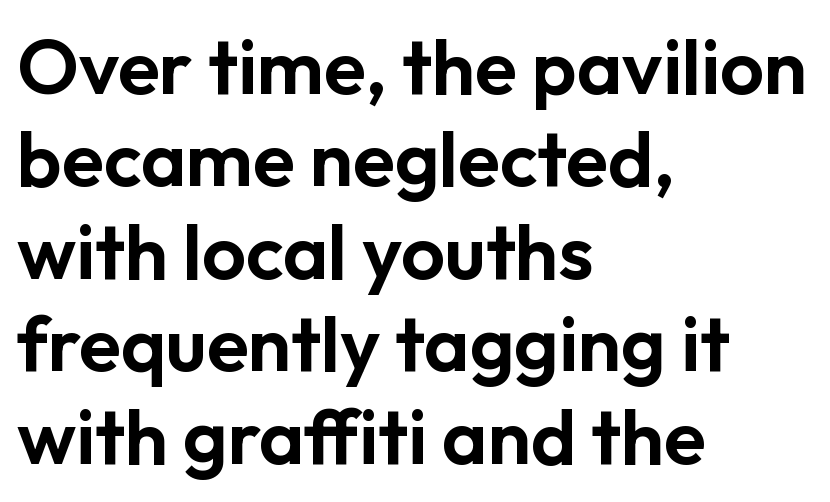
{"serif": "no", "italic": "no", "width": "normal", "stroke_contrast": "low", "x_height": "medium", "monospaced": "no", "underline": "no", "align": "left", "line_spacing_ratio": 1.2, "letter_spacing": "normal", "letter_spacing_em": 0.0, "glyph_px": 77}
